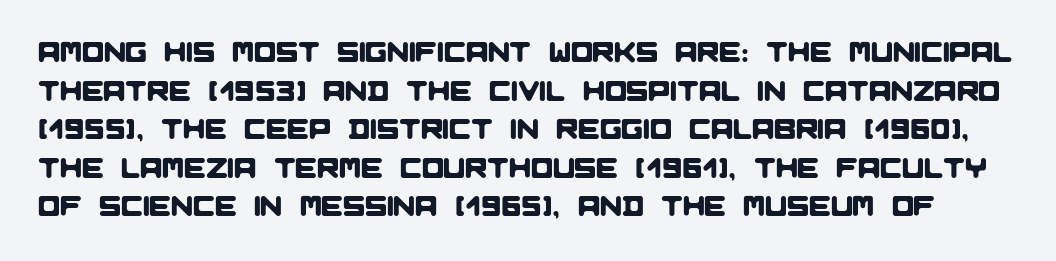
{"serif": "no", "width": "normal", "stroke_contrast": "low", "x_height": "large", "monospaced": "no", "underline": "no", "line_spacing": "normal", "line_spacing_ratio": 1.33, "letter_spacing": "normal", "letter_spacing_em": 0.0, "glyph_px": 29}
